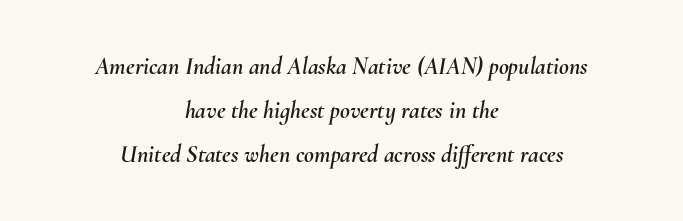
There is no visible air inserted between adjacent glyphs. The passage shown is not underscored anywhere. Where is the straight margin? There isn't one; the lines are centered. The lettering tilts uniformly, giving the passage an italic look.
